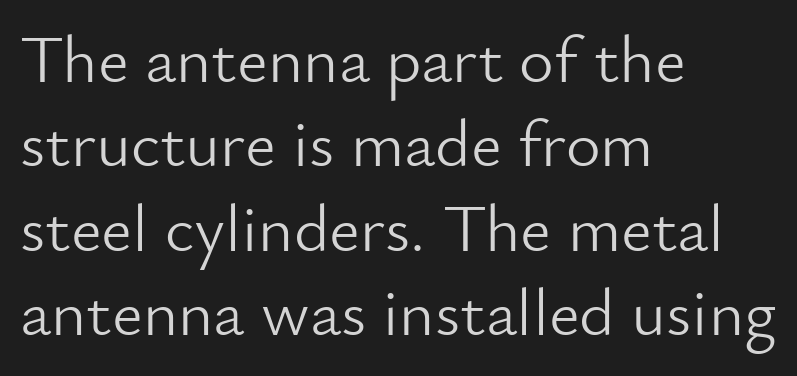
The image shows 67 px light sans-serif type, upright; set left-aligned, normal line spacing (1.26x), normal letter spacing, not underlined; low stroke contrast and a small x-height.
